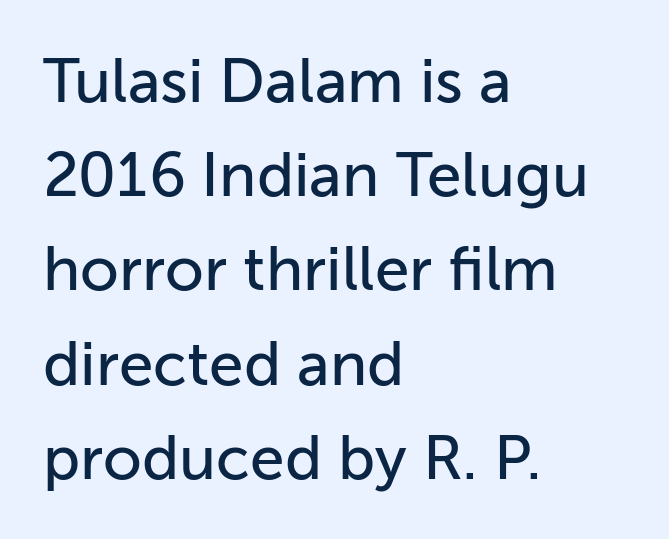
The image shows 62 px sans-serif type, upright; set left-aligned, normal line spacing (1.52x), normal letter spacing, not underlined; low stroke contrast and a medium x-height.
